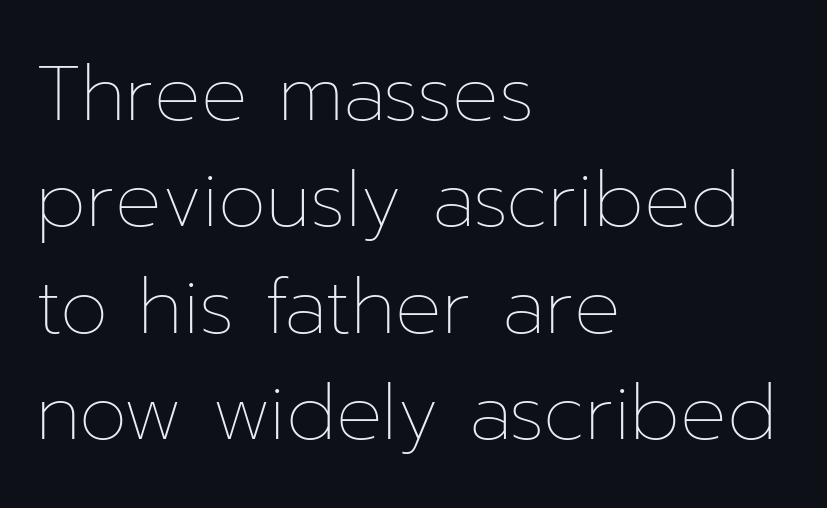
Q: Is the text bold? A: No.
Q: Is the text italic (slanted)? A: No, it is upright.
Q: Is the text underlined? A: No.
Q: How is the paragraph aligned? A: Left-aligned.
Q: Is the spacing between letters normal or unusually wide? A: Normal.
Q: Is the spacing between lines tight, normal or loose? A: Normal.
Q: Width (condensed, normal, or wide)? A: Normal.
Q: Stroke contrast? A: Low.
Q: x-height? A: Medium.
Q: Monospaced? A: No.
